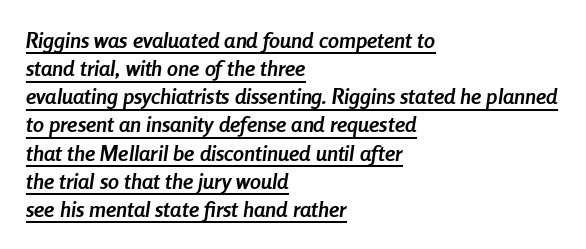
The image shows 22 px bold type, italic (leaning right); set left-aligned, normal line spacing (1.28x), normal letter spacing, underlined.
